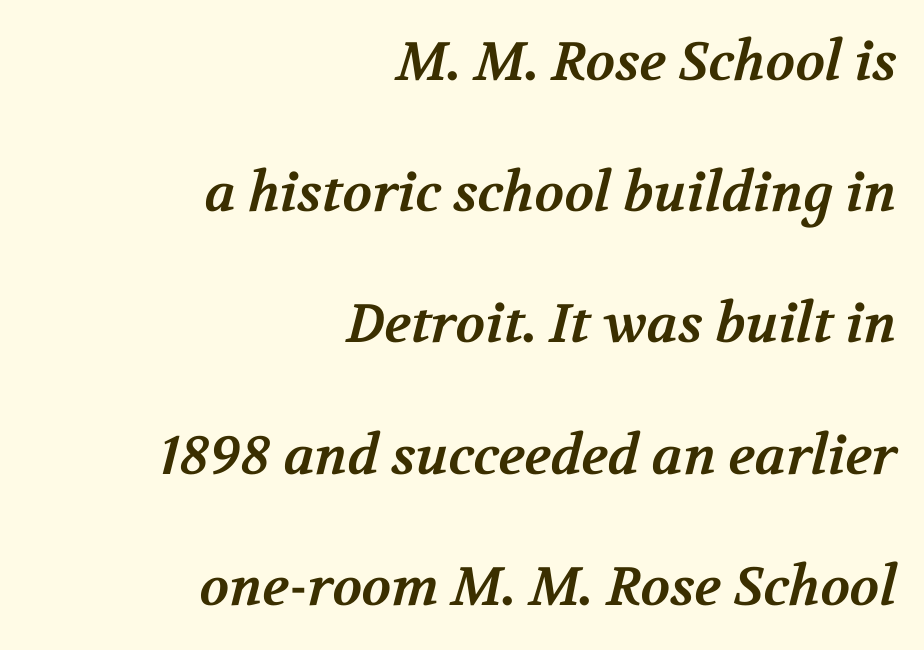
Q: Is the text bold? A: Yes.
Q: Is the typeface a serif or a sans-serif typeface? A: Serif.
Q: Is the text underlined? A: No.
Q: How is the paragraph aligned? A: Right-aligned.
Q: Is the spacing between letters normal or unusually wide? A: Normal.
Q: Is the spacing between lines tight, normal or loose? A: Loose.
Q: Width (condensed, normal, or wide)? A: Normal.
Q: Stroke contrast? A: Medium.
Q: x-height? A: Medium.
Q: Monospaced? A: No.
